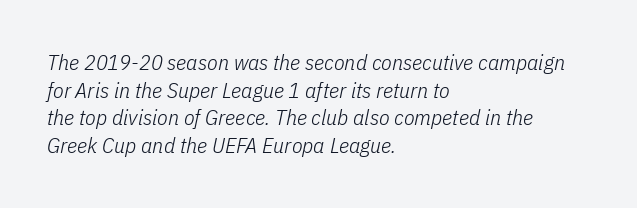
A classic flush-left, rag-right setting is used for this passage. Is the type slanted? Yes — the strokes lean at a clear angle. Baseline-to-baseline distance is the conventional proportion of letter height. This sample uses plain, unmodified letter spacing. The space beneath each line is pristine and unruled.
